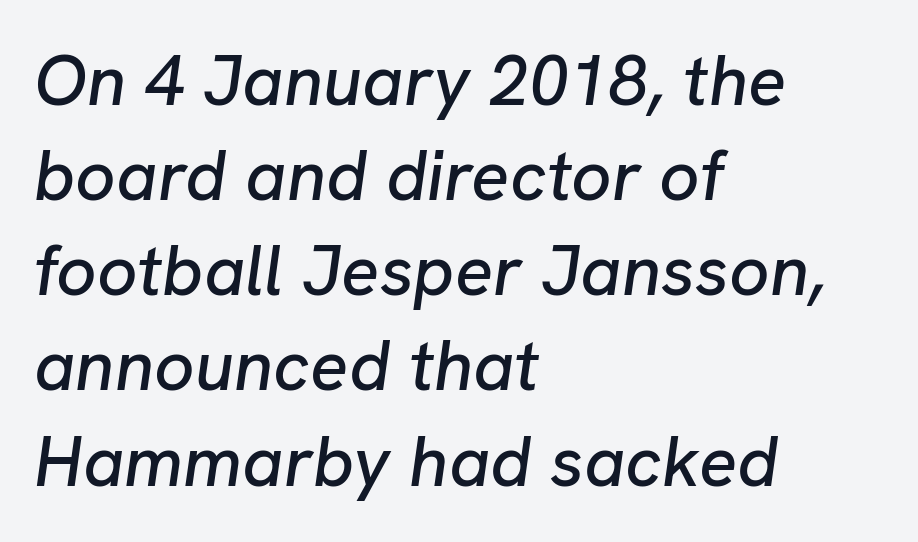
The image shows 71 px text type, italic (leaning right); set left-aligned, normal line spacing (1.34x), normal letter spacing, not underlined; low stroke contrast and a medium x-height.
